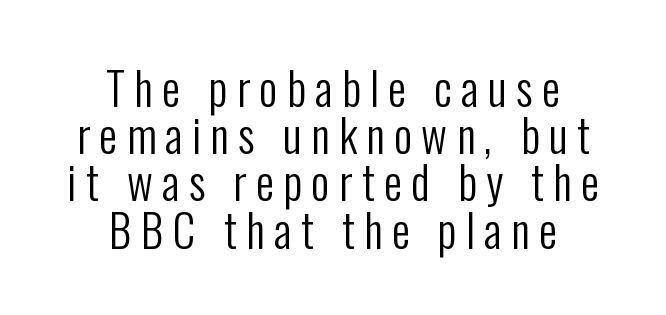
Q: Is the text bold? A: No.
Q: Is the text italic (slanted)? A: No, it is upright.
Q: Is the typeface a serif or a sans-serif typeface? A: Sans-serif.
Q: Is the text underlined? A: No.
Q: How is the paragraph aligned? A: Centered.
Q: Is the spacing between letters normal or unusually wide? A: Unusually wide.
Q: Is the spacing between lines tight, normal or loose? A: Tight.
Q: Width (condensed, normal, or wide)? A: Condensed.
Q: Stroke contrast? A: Low.
Q: x-height? A: Medium.
Q: Monospaced? A: No.
